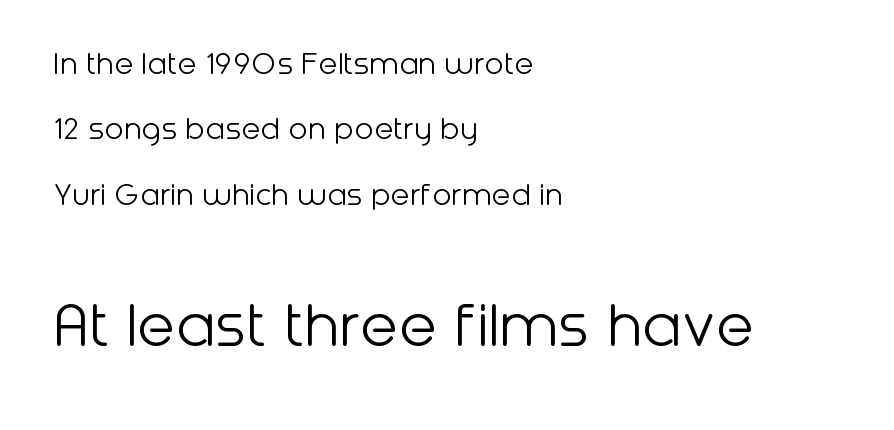
Q: Is the text bold? A: No.
Q: Is the text italic (slanted)? A: No, it is upright.
Q: Is the typeface a serif or a sans-serif typeface? A: Sans-serif.
Q: Is the text underlined? A: No.
Q: How is the paragraph aligned? A: Left-aligned.
Q: Is the spacing between letters normal or unusually wide? A: Normal.
Q: Which block of text is set in a larger size, the first (top) or the second (bottom)? A: The second (bottom) one.
Q: Width (condensed, normal, or wide)? A: Normal.
Q: Stroke contrast? A: Low.
Q: x-height? A: Medium.
Q: Monospaced? A: No.
